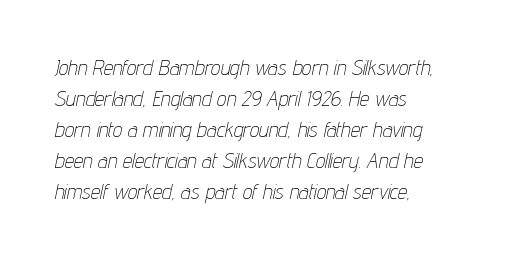
Anything drawn beneath the words? Only blank space. Leftover space on each line is placed entirely after the last word. These glyphs show unthickened strokes, regular width or finer. Quick note: interline space is typical. The horizontal fit of the characters is conventional and even. These lines were composed using italics.
